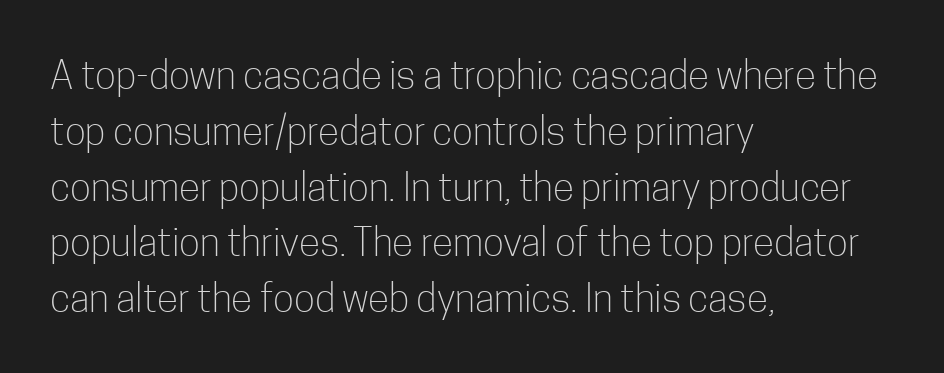
The image shows 39 px light, condensed sans-serif type, upright; set left-aligned, normal line spacing (1.43x), normal letter spacing, not underlined; low stroke contrast and a medium x-height.
